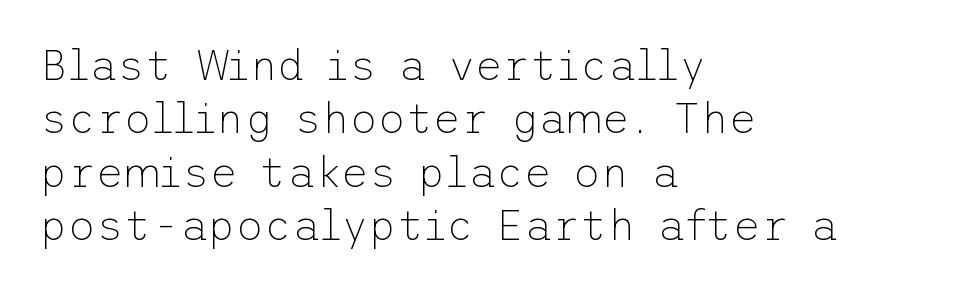
{"serif": "no", "italic": "no", "bold": "no", "weight": "thin", "width": "normal", "stroke_contrast": "low", "x_height": "medium", "underline": "no", "align": "left", "line_spacing_ratio": 1.24, "letter_spacing": "normal", "letter_spacing_em": 0.0, "glyph_px": 43}
